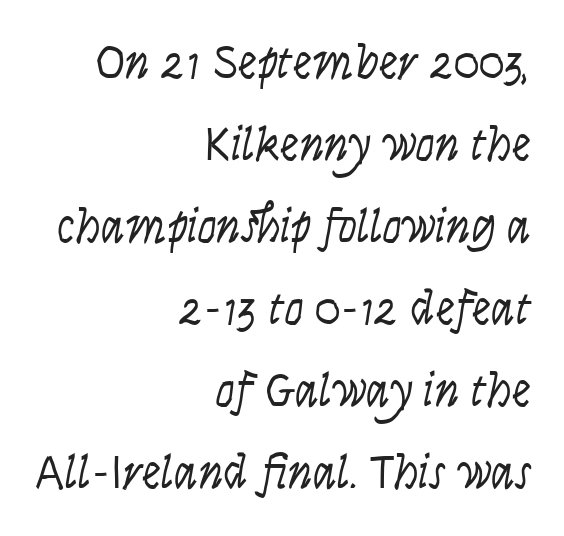
One-word summary of the alignment: right. Is the letter spacing exaggerated? No — it looks like the ordinary default. A clean baseline with only descenders dipping below it. This reads as an unemphasized weight, regular at the heaviest.
